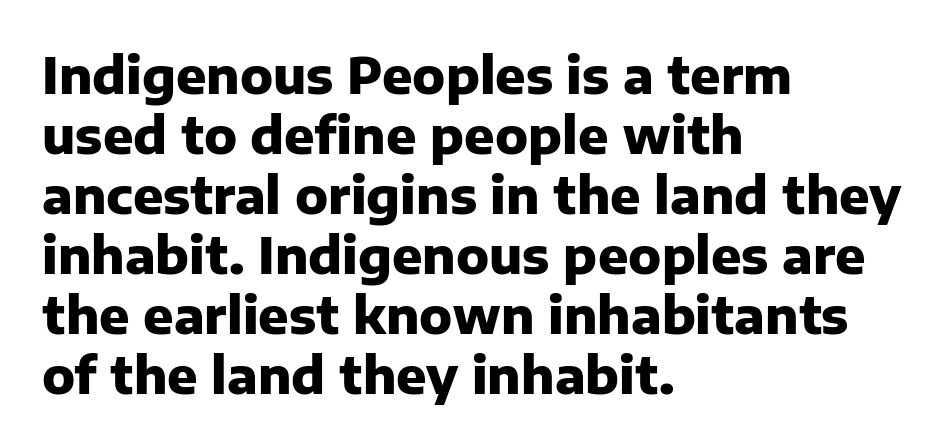
Proportional: the letters do not fall into vertical columns. What kind of face is this? One without serifs — a sans. The zone under the glyphs is completely vacant. In terms of weight, the rendering is a true, heavy bold. Standard letterfit; no display-style spreading of the glyphs. This rendering uses left alignment, leaving the right contour irregular.
